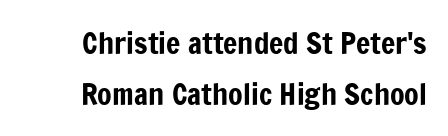
The passage shown is typed in a proportional face where columns would drift. Classification — sans serif. If you drew a line through each stem, it would be perfectly vertical. The gap between lines stays unmarked. Line spacing here is normal.
